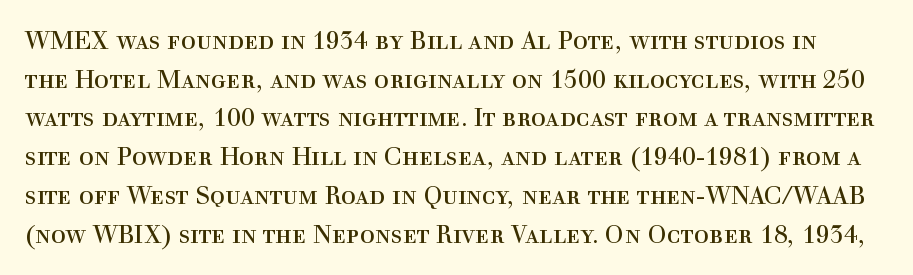
Q: Is the text bold? A: No.
Q: Is the text italic (slanted)? A: No, it is upright.
Q: Is the text underlined? A: No.
Q: Is the spacing between letters normal or unusually wide? A: Normal.
Q: Is the spacing between lines tight, normal or loose? A: Normal.
